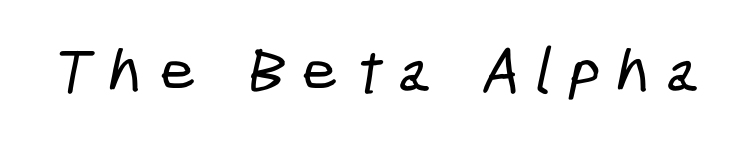
The image shows 63 px condensed sans-serif type; set unusually wide letter spacing (+0.27 em), not underlined; low stroke contrast and a medium x-height.
